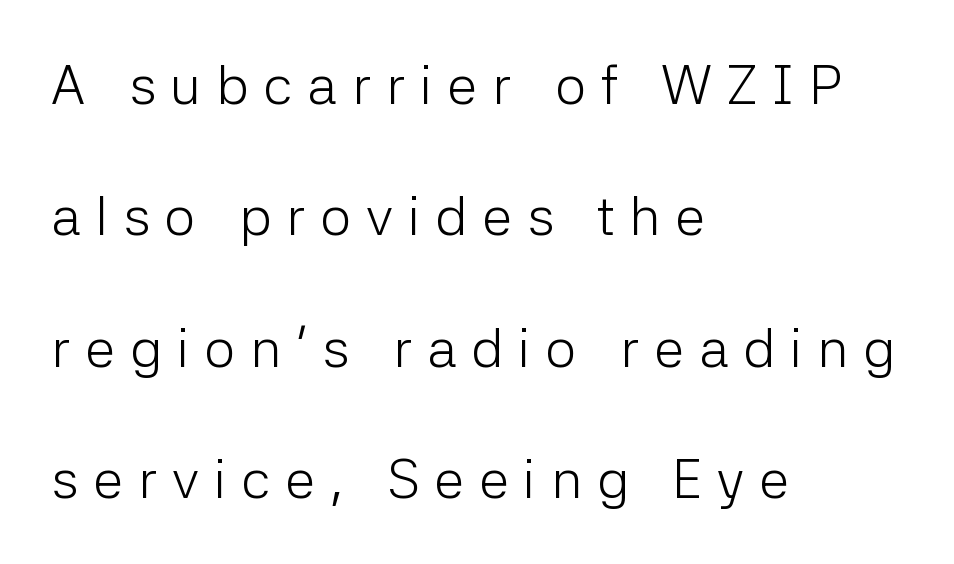
The image shows 55 px light sans-serif type, upright; set left-aligned, loose line spacing (2.39x), unusually wide letter spacing (+0.27 em), not underlined; low stroke contrast and a medium x-height.
